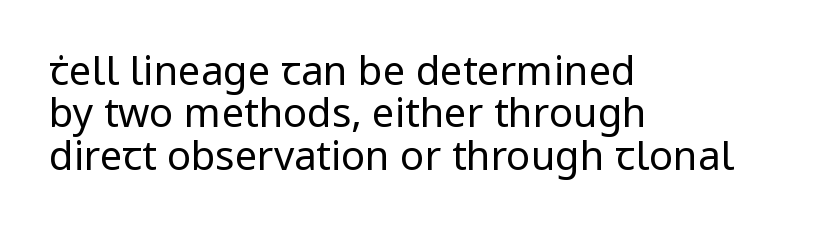
Q: Is the text bold? A: No.
Q: Is the text italic (slanted)? A: No, it is upright.
Q: Is the typeface a serif or a sans-serif typeface? A: Sans-serif.
Q: Is the text underlined? A: No.
Q: How is the paragraph aligned? A: Left-aligned.
Q: Is the spacing between letters normal or unusually wide? A: Normal.
Q: Is the spacing between lines tight, normal or loose? A: Tight.
Q: Width (condensed, normal, or wide)? A: Normal.
Q: Stroke contrast? A: Low.
Q: x-height? A: Medium.
Q: Monospaced? A: No.
